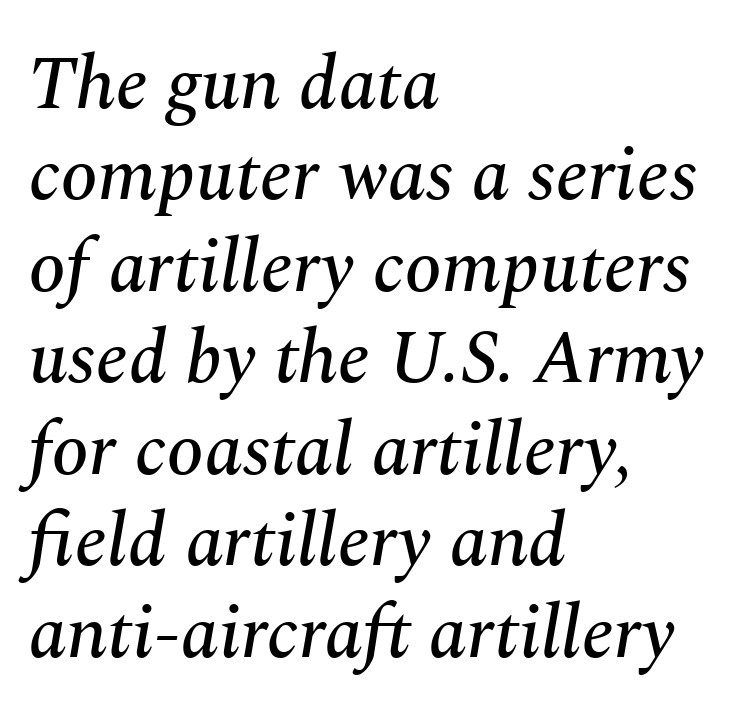
Q: Is the text italic (slanted)? A: Yes, it leans right by about 10 degrees.
Q: Is the typeface a serif or a sans-serif typeface? A: Serif.
Q: Is the text underlined? A: No.
Q: How is the paragraph aligned? A: Left-aligned.
Q: Is the spacing between letters normal or unusually wide? A: Normal.
Q: Width (condensed, normal, or wide)? A: Normal.
Q: Stroke contrast? A: Medium.
Q: x-height? A: Medium.
Q: Monospaced? A: No.
